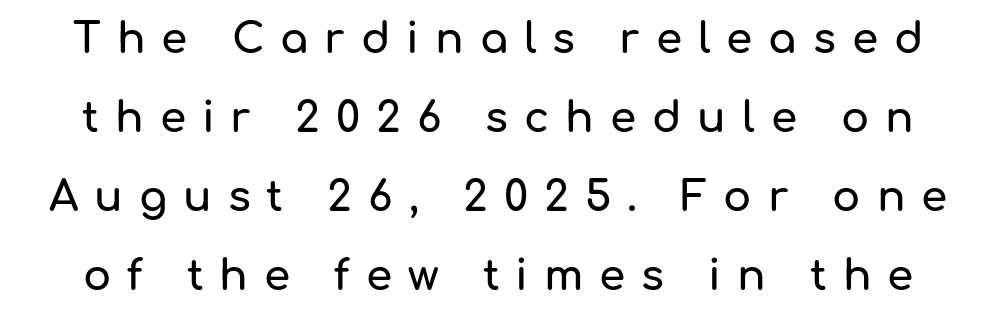
Display-style spreading of the glyphs; the letterfit is very open. Unlike italic type, these characters show no tilt at all. The glyphs in this specimen are sans serif. The gap between lines stays unmarked. Here the designer chose a conventional face with non-uniform glyph widths.
